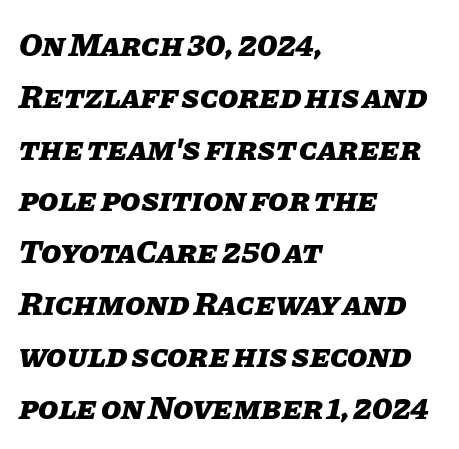
Q: Is the text bold? A: Yes.
Q: Is the text italic (slanted)? A: Yes, it leans right by about 11 degrees.
Q: Is the text underlined? A: No.
Q: How is the paragraph aligned? A: Left-aligned.
Q: Is the spacing between letters normal or unusually wide? A: Normal.
Q: Is the spacing between lines tight, normal or loose? A: Normal.
Q: Width (condensed, normal, or wide)? A: Normal.
Q: Stroke contrast? A: Low.
Q: x-height? A: Large.
Q: Monospaced? A: No.
